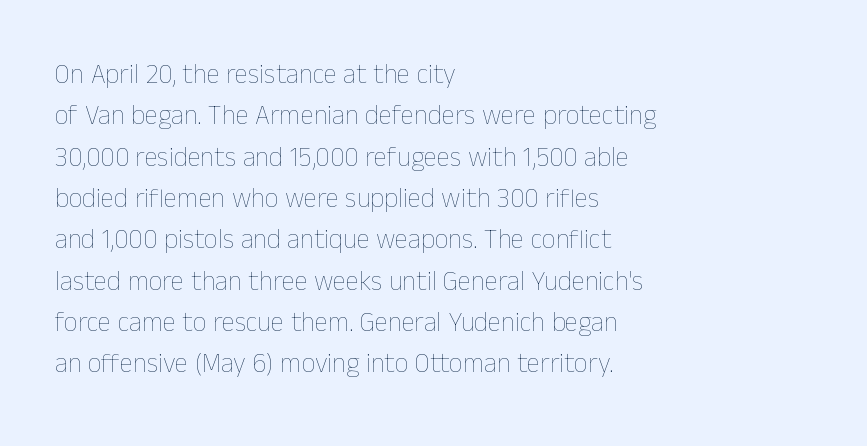
Q: Is the text bold? A: No.
Q: Is the text italic (slanted)? A: No, it is upright.
Q: Is the text underlined? A: No.
Q: How is the paragraph aligned? A: Left-aligned.
Q: Is the spacing between letters normal or unusually wide? A: Normal.
Q: Is the spacing between lines tight, normal or loose? A: Normal.
